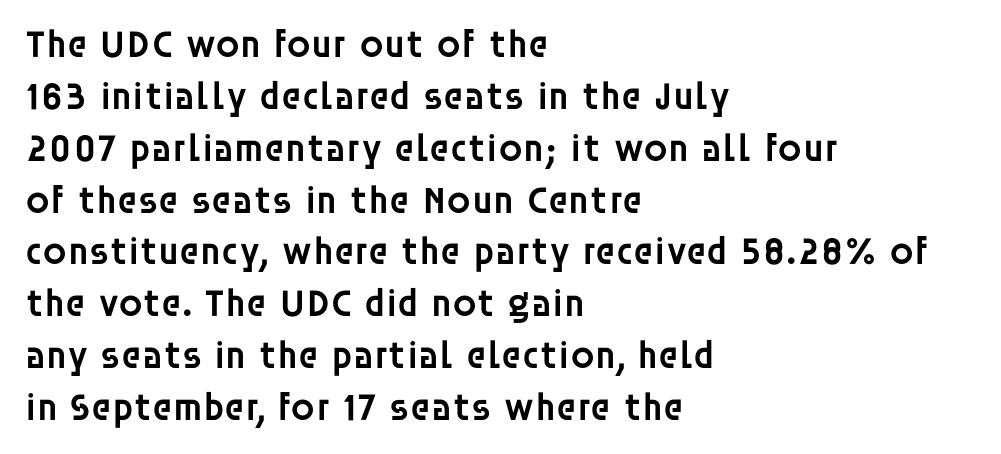
The image shows 39 px semibold sans-serif type, upright; set left-aligned, normal line spacing (1.33x), normal letter spacing, not underlined; low stroke contrast and a large x-height.
